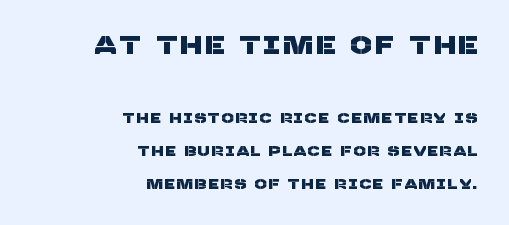
Rule under the text: the space is simply empty. Scale decreases going downward across the two blocks. All the whitespace from short lines collects on the left. How would I describe the line gaps? Wide and relaxed.
